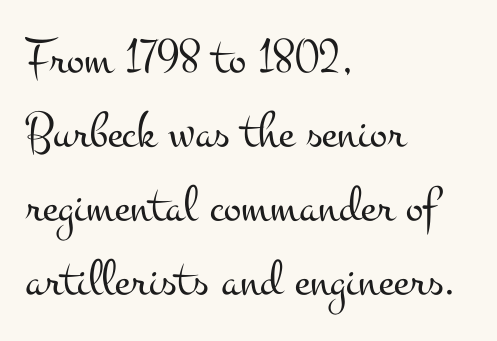
The image shows 52 px light, wide type; set left-aligned, normal line spacing (1.42x), normal letter spacing, not underlined; medium stroke contrast and a small x-height.
